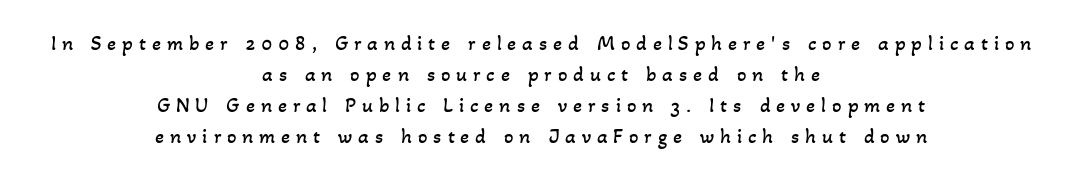
Q: Is the text bold? A: No.
Q: Is the text underlined? A: No.
Q: How is the paragraph aligned? A: Centered.
Q: Is the spacing between letters normal or unusually wide? A: Unusually wide.
Q: Is the spacing between lines tight, normal or loose? A: Normal.
